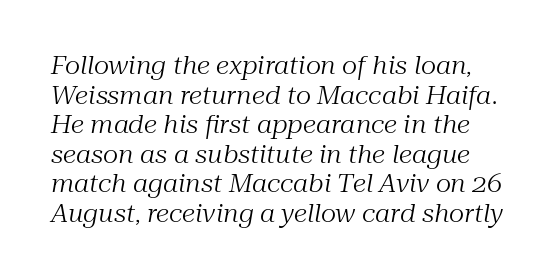
The image shows 24 px text type, italic (leaning right); set line spacing 1.23x, normal letter spacing, not underlined.
